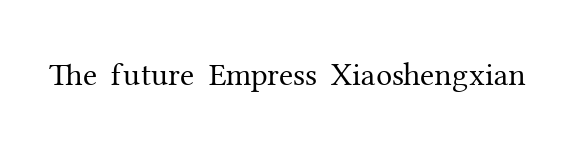
The image shows 32 px regular-weight serif type, upright; set normal letter spacing, not underlined; medium stroke contrast and a medium x-height.
